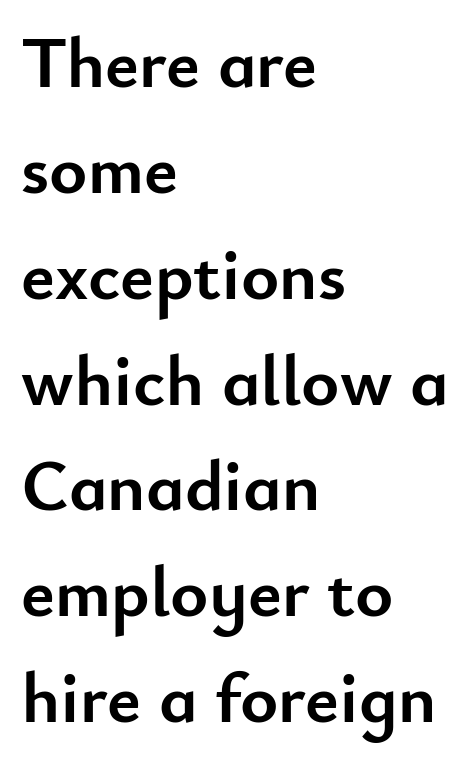
The lines sit at an ordinary, default distance from one another. Check where the strokes stop: nothing finishes them off — pure sans. Tracking here is standard; glyphs follow each other at the usual distance. The letters stand upright; this is a roman face. The passage shown is emphatically bold. The space beneath each line is pristine and unruled.
